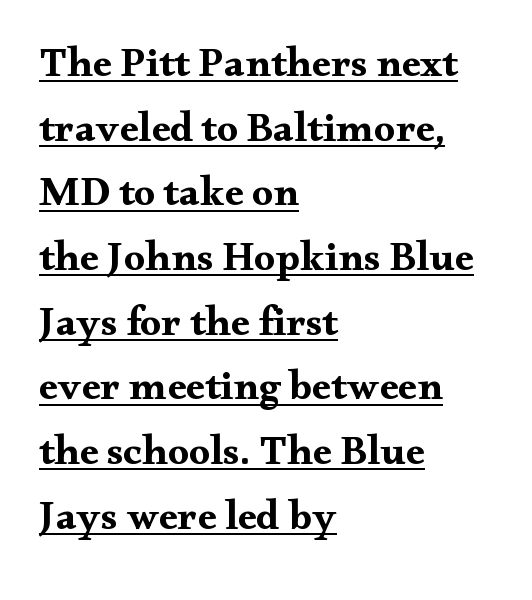
Q: Is the text bold? A: Yes.
Q: Is the text italic (slanted)? A: No, it is upright.
Q: Is the typeface a serif or a sans-serif typeface? A: Serif.
Q: Is the text underlined? A: Yes.
Q: How is the paragraph aligned? A: Left-aligned.
Q: Is the spacing between letters normal or unusually wide? A: Normal.
Q: Is the spacing between lines tight, normal or loose? A: Normal.
Q: Width (condensed, normal, or wide)? A: Wide.
Q: Stroke contrast? A: Medium.
Q: x-height? A: Small.
Q: Monospaced? A: No.
